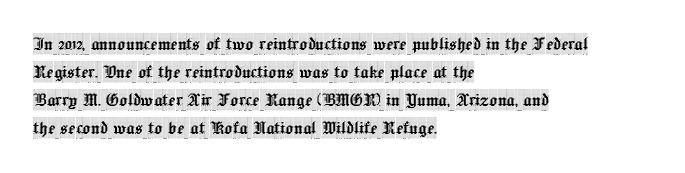
The image shows 21 px text type, upright; set left-aligned, normal line spacing (1.34x), normal letter spacing, not underlined.
